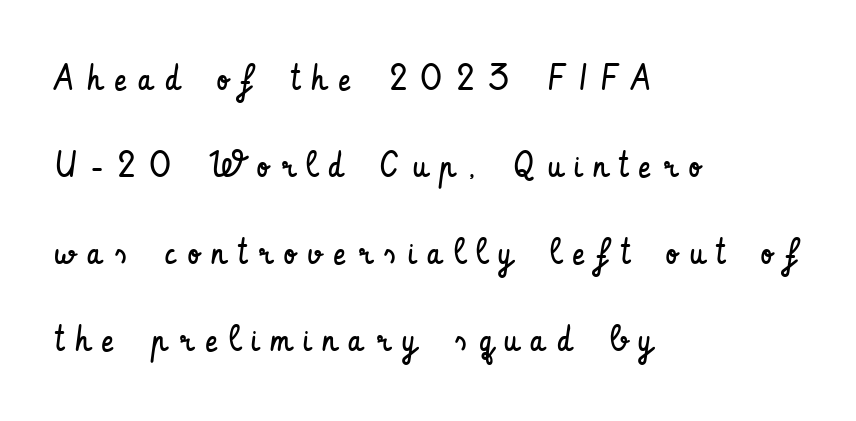
The image shows 36 px regular-weight, condensed sans-serif type, upright; set left-aligned, loose line spacing (2.42x), unusually wide letter spacing (+0.34 em), not underlined; low stroke contrast and a small x-height.
